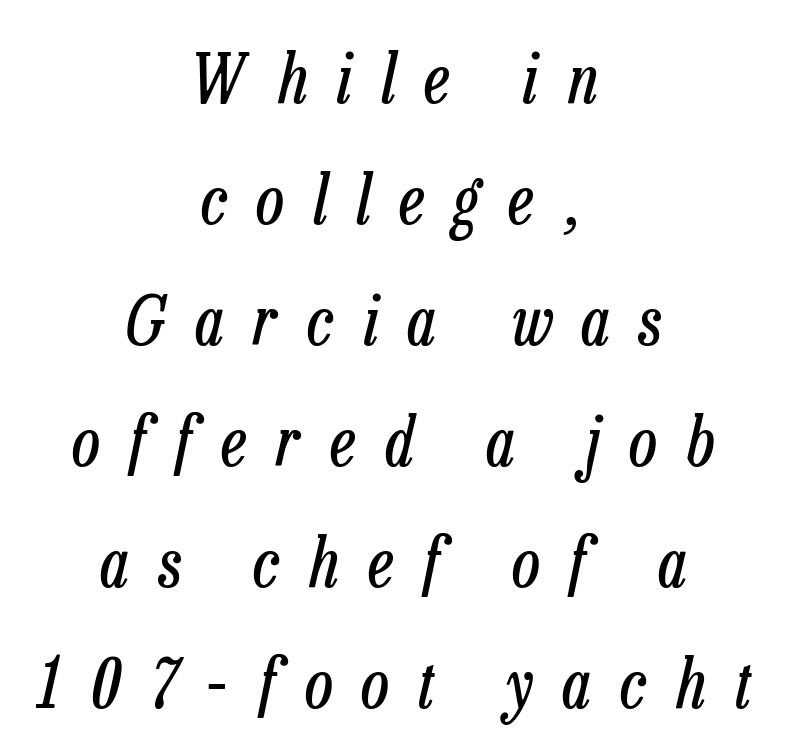
Q: Is the text bold? A: No.
Q: Is the text italic (slanted)? A: Yes, it leans right by about 13 degrees.
Q: Is the text underlined? A: No.
Q: How is the paragraph aligned? A: Centered.
Q: Is the spacing between letters normal or unusually wide? A: Unusually wide.
Q: Width (condensed, normal, or wide)? A: Condensed.
Q: Stroke contrast? A: Low.
Q: x-height? A: Medium.
Q: Monospaced? A: No.
